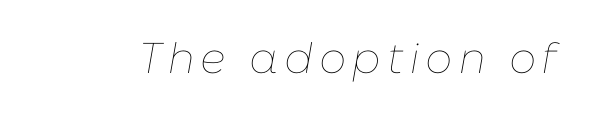
Q: Is the text bold? A: No.
Q: Is the text italic (slanted)? A: Yes, it leans right by about 10 degrees.
Q: Is the text underlined? A: No.
Q: Width (condensed, normal, or wide)? A: Normal.
Q: Stroke contrast? A: Low.
Q: x-height? A: Medium.
Q: Monospaced? A: No.
